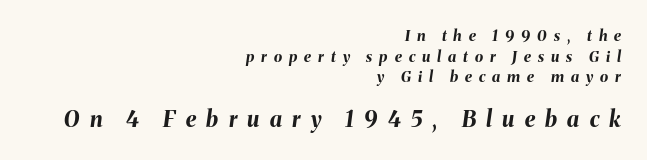
Quick note: interline space is typical. Which margin do the lines hug? The right one — the left edge is uneven. Is the type slanted? Yes — the strokes lean at a clear angle. Look at the tracking — it's clearly loosened, letters drifting apart. Which chunk is bigger? The second one — the bottom block dwarfs the top.
